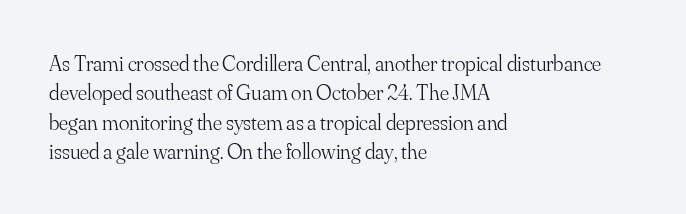
The image shows 22 px text type, upright; set left-aligned, normal line spacing (1.33x), normal letter spacing, not underlined.
